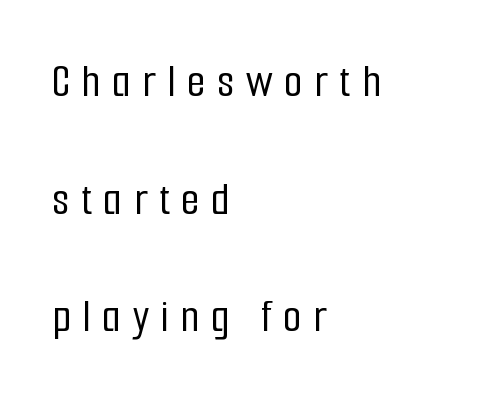
The image shows 48 px condensed sans-serif type, upright; set left-aligned, loose line spacing (2.45x), unusually wide letter spacing (+0.24 em), not underlined; low stroke contrast and a medium x-height.
